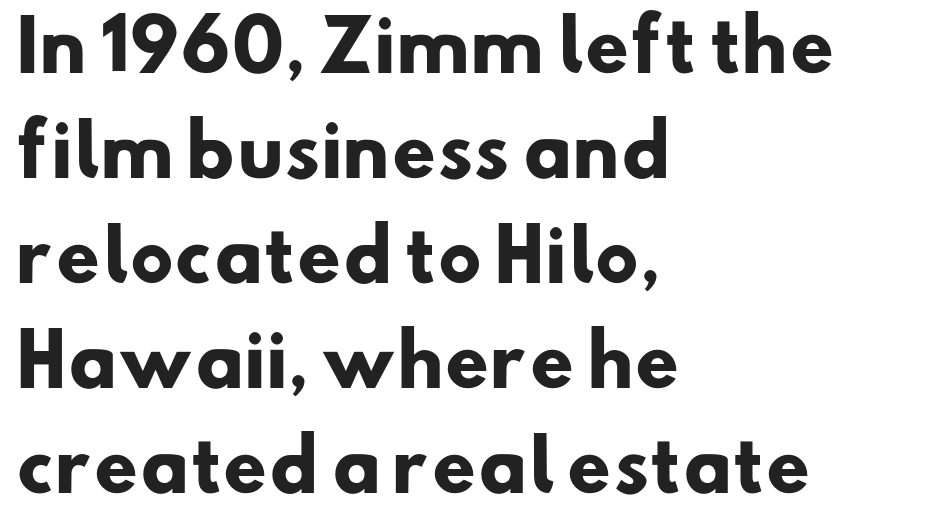
You could call the tracking neutral — neither tight nor loose. The passage is arranged the way most books set body copy — flush left. You could not count columns in this text — the font is proportionally spaced. In terms of leading, this rendering sits right in the middle.
